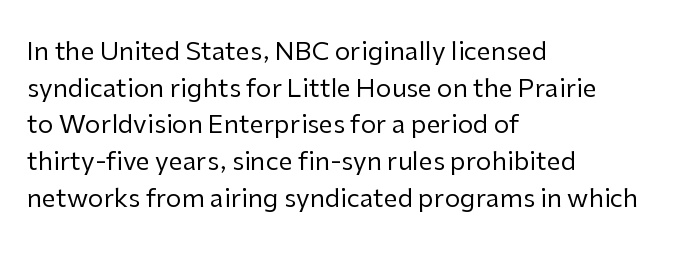
Weight: in the light-to-regular range. In CSS terms this would be text-align: left. The letters stand straight up with perfectly vertical stems. Each new line begins a customary step beneath the previous one. Characters follow at the spacing the type designer built in.
